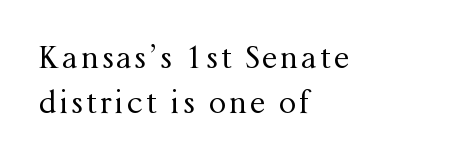
{"serif": "yes", "italic": "no", "bold": "no", "weight": "regular", "width": "normal", "stroke_contrast": "medium", "x_height": "medium", "monospaced": "no", "underline": "no", "align": "left", "line_spacing": "normal", "line_spacing_ratio": 1.44, "glyph_px": 31}
